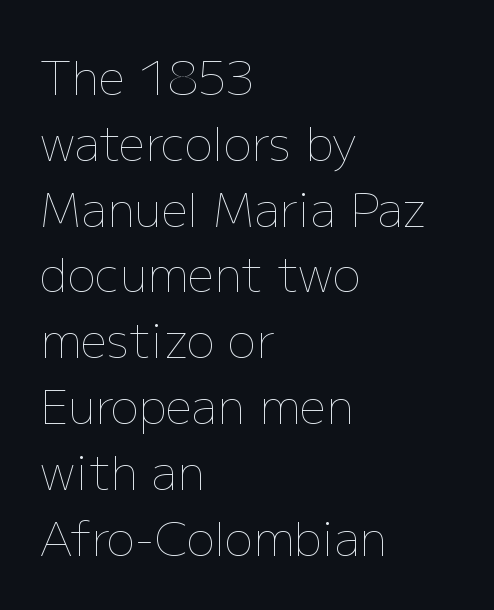
Q: Is the text bold? A: No.
Q: Is the text italic (slanted)? A: No, it is upright.
Q: Is the text underlined? A: No.
Q: How is the paragraph aligned? A: Left-aligned.
Q: Is the spacing between letters normal or unusually wide? A: Normal.
Q: Is the spacing between lines tight, normal or loose? A: Normal.
Q: Width (condensed, normal, or wide)? A: Normal.
Q: Stroke contrast? A: Low.
Q: x-height? A: Medium.
Q: Monospaced? A: No.
